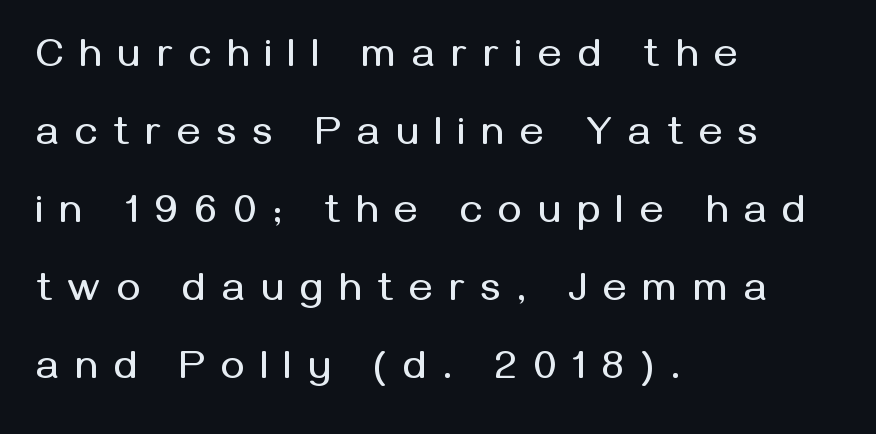
Q: Is the text italic (slanted)? A: No, it is upright.
Q: Is the typeface a serif or a sans-serif typeface? A: Sans-serif.
Q: Is the text underlined? A: No.
Q: How is the paragraph aligned? A: Left-aligned.
Q: Is the spacing between letters normal or unusually wide? A: Unusually wide.
Q: Is the spacing between lines tight, normal or loose? A: Loose.
Q: Width (condensed, normal, or wide)? A: Normal.
Q: Stroke contrast? A: Medium.
Q: x-height? A: Medium.
Q: Monospaced? A: No.
